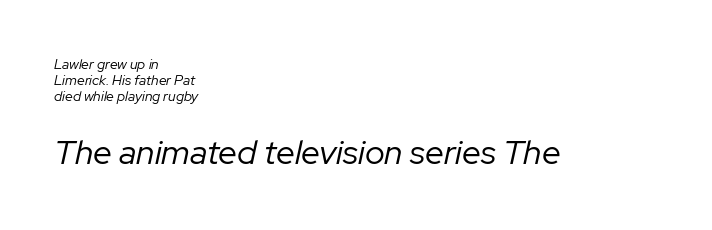
Typeset ragged right — the left edge is the straight one. This rendering leaves character spacing at its baseline value. The face looks like a standard text weight, possibly lighter. Which of the two is more prominent by size? The second, at the bottom.
